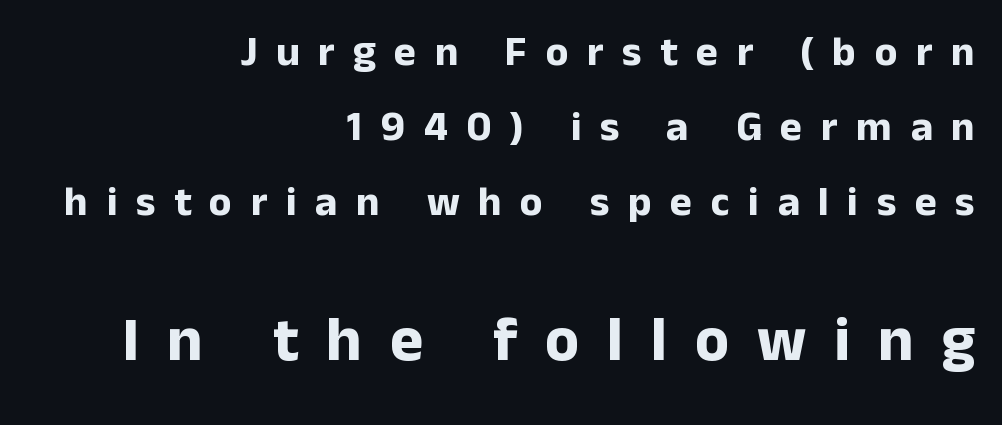
{"serif": "no", "italic": "no", "bold": "yes", "weight": "bold", "width": "normal", "stroke_contrast": "low", "x_height": "medium", "monospaced": "no", "underline": "no", "align": "right", "line_spacing_ratio": 1.79, "letter_spacing": "wide", "letter_spacing_em": 0.44, "larger_block": "second", "size_ratio": 1.5, "glyph_px": 63}
